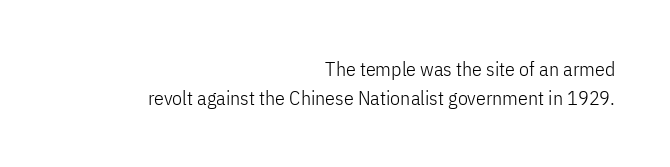
{"italic": "no", "bold": "no", "underline": "no", "align": "right", "line_spacing": "normal", "line_spacing_ratio": 1.47, "letter_spacing": "normal", "letter_spacing_em": 0.0, "glyph_px": 20}
